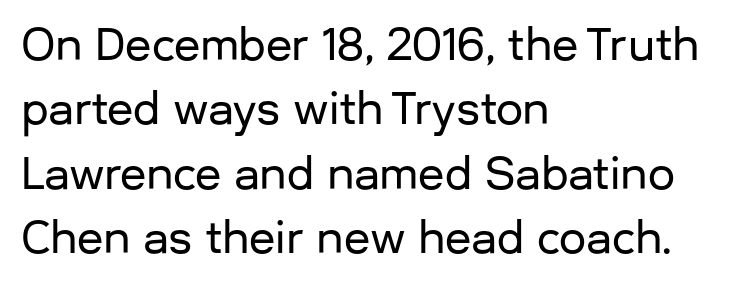
The image shows 43 px sans-serif type, upright; set left-aligned, normal line spacing (1.5x), normal letter spacing, not underlined; low stroke contrast and a medium x-height.
